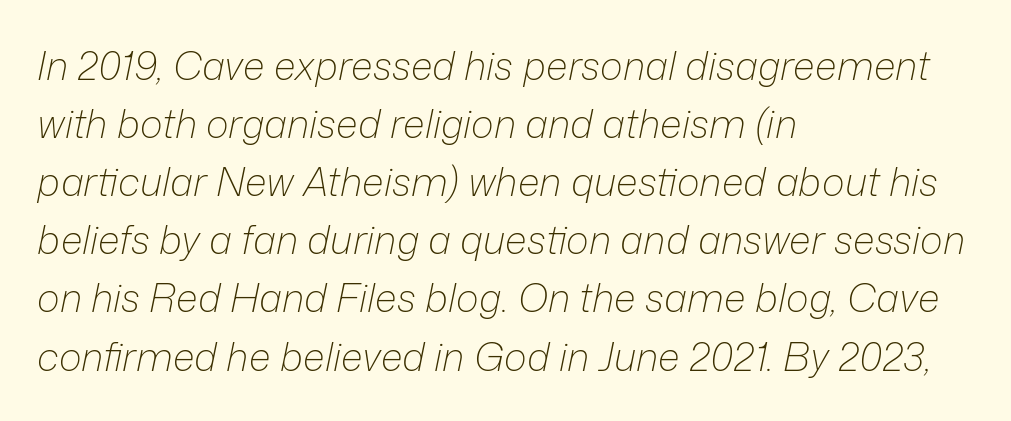
Q: Is the text bold? A: No.
Q: Is the text italic (slanted)? A: Yes, it leans right by about 12 degrees.
Q: Is the text underlined? A: No.
Q: How is the paragraph aligned? A: Left-aligned.
Q: Is the spacing between letters normal or unusually wide? A: Normal.
Q: Is the spacing between lines tight, normal or loose? A: Normal.
Q: Width (condensed, normal, or wide)? A: Normal.
Q: Stroke contrast? A: Low.
Q: x-height? A: Medium.
Q: Monospaced? A: No.
